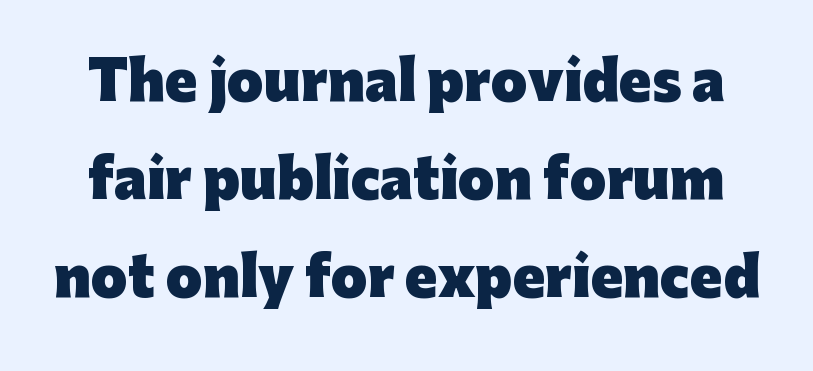
The image shows 53 px heavy sans-serif type, upright; set line spacing 1.85x, normal letter spacing, not underlined; low stroke contrast and a medium x-height.
